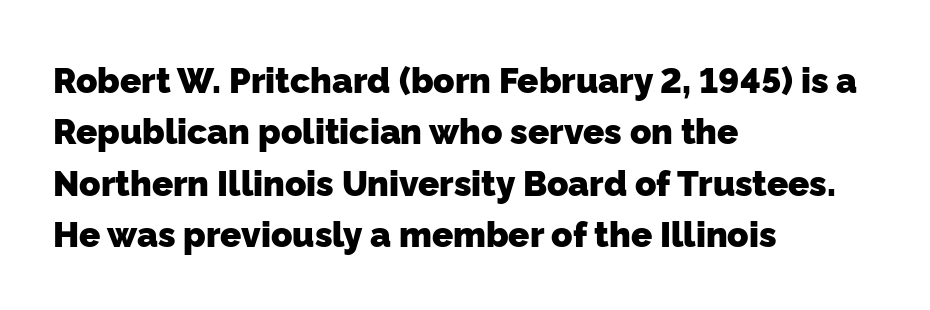
The string is rendered with underlining switched off. Examine the stroke ends and you'll find no serifs. These lines are set flush left with a ragged right edge. Evenly set lines give the paragraph a standard silhouette. The glyphs have the mass of a bold cut.
